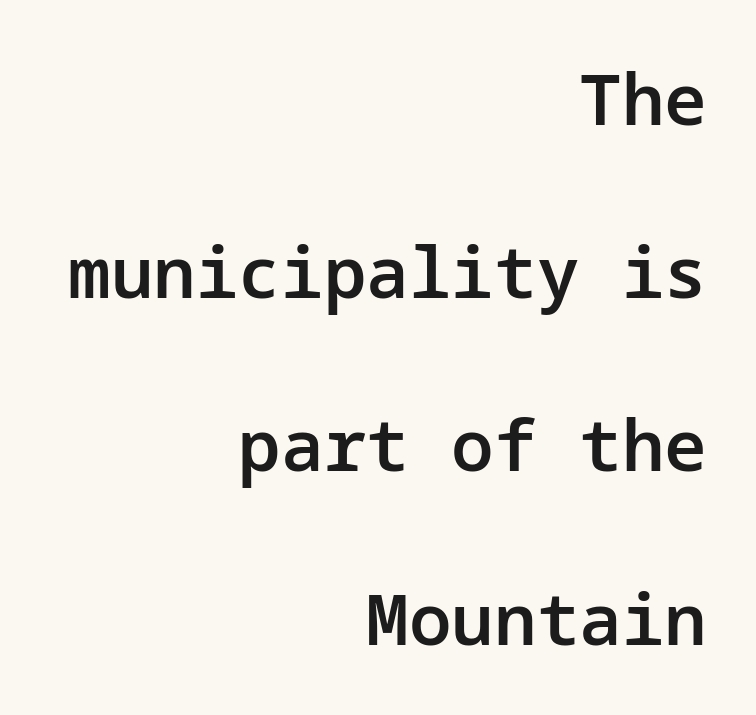
{"serif": "no", "italic": "no", "bold": "semi", "weight": "semibold", "width": "normal", "stroke_contrast": "low", "x_height": "medium", "underline": "no", "align": "right", "line_spacing": "loose", "line_spacing_ratio": 2.44, "letter_spacing": "normal", "letter_spacing_em": 0.0, "glyph_px": 71}
